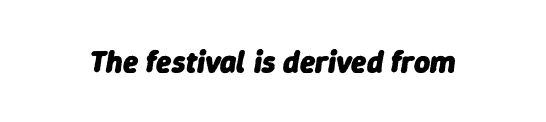
Q: Is the text bold? A: Yes.
Q: Is the text italic (slanted)? A: Yes, it leans right by about 9 degrees.
Q: Is the text underlined? A: No.
Q: Is the spacing between letters normal or unusually wide? A: Normal.
Q: Width (condensed, normal, or wide)? A: Normal.
Q: Stroke contrast? A: Low.
Q: x-height? A: Medium.
Q: Monospaced? A: No.
